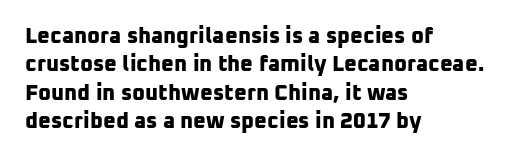
Q: Is the text bold? A: Yes.
Q: Is the text underlined? A: No.
Q: How is the paragraph aligned? A: Left-aligned.
Q: Is the spacing between letters normal or unusually wide? A: Normal.
Q: Is the spacing between lines tight, normal or loose? A: Normal.
